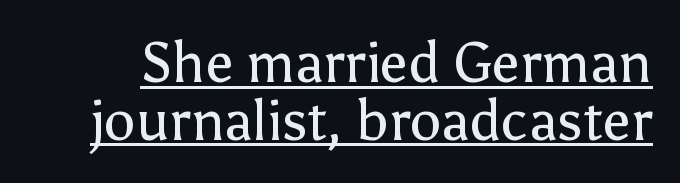
Interline gaps are noticeably narrow in this sample. A quiet, ordinary-to-light weight characterises the typeface. These lines are rendered in a variable-pitch font. Each line of the rendering has a horizontal stroke beneath the glyphs. Words appear dense and cohesive because spacing is normal. The typeface chosen for these lines omits serifs.
